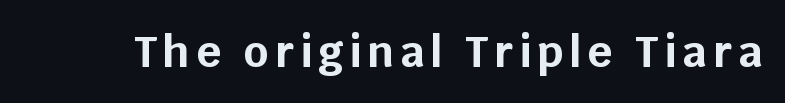
The rendering uses natural spacing where letterforms have individual widths. Nope, not italic — everything's standing straight. Letterform terminals end flat and unadorned throughout the passage. Bare-footed words on every line. A dark, heavy texture on the line: the type is bold.
